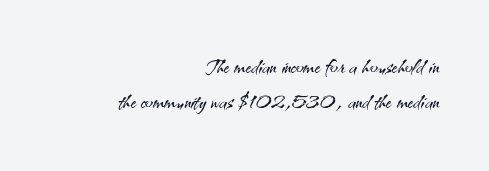
How are the letters spaced? Ordinarily, with no added tracking. The font family rendered here belongs to the sans-serif group. This rendering uses right alignment, leaving the left contour irregular.
